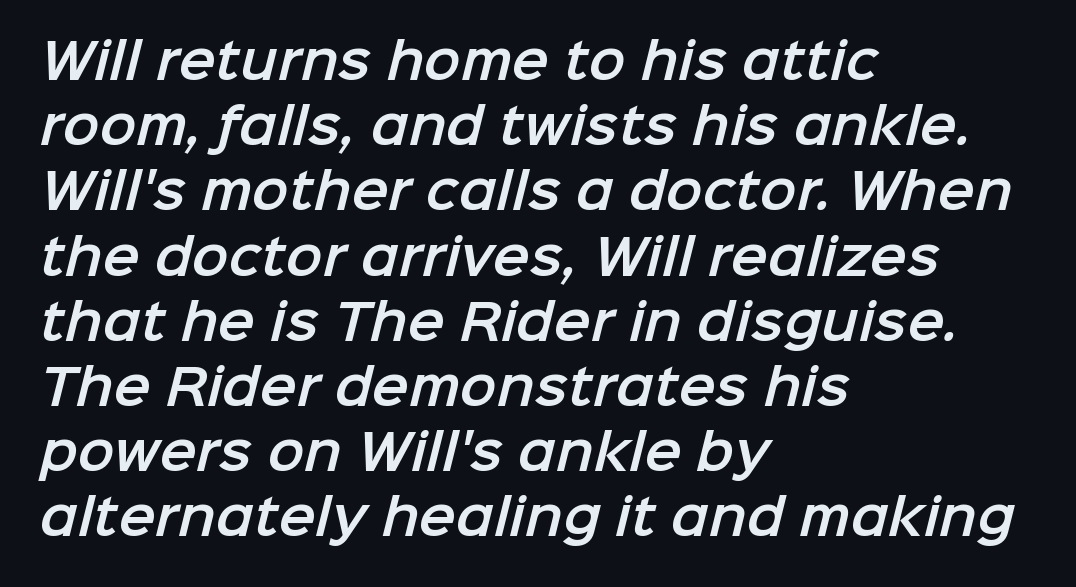
Rows of type keep a routine distance in the vertical direction. Nobody drew a line under any word here. Left-aligned paragraph, ragged on the right. Nope, no serifs anywhere on these letters. You could not count columns in this text — the font is proportionally spaced.
